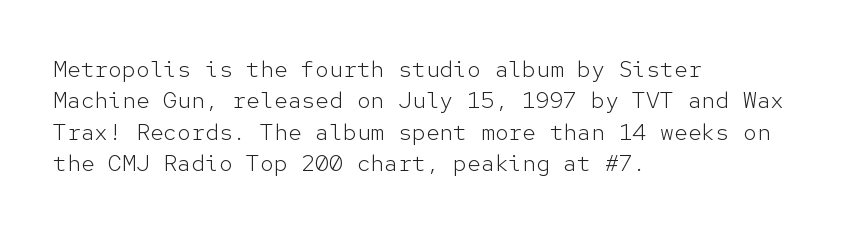
The image shows 23 px text type, upright; set left-aligned, normal line spacing (1.36x), normal letter spacing, not underlined.
